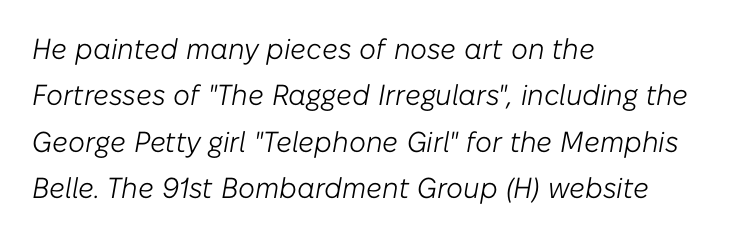
A normal amount of white space separates one row of letters from the next. The letters advance in unequal steps, a hallmark of proportional type. Inter-character spacing is left at the font's built-in metrics. The rag falls on the right side of this text block. This is oblique type, the kind used for emphasis or titles.
